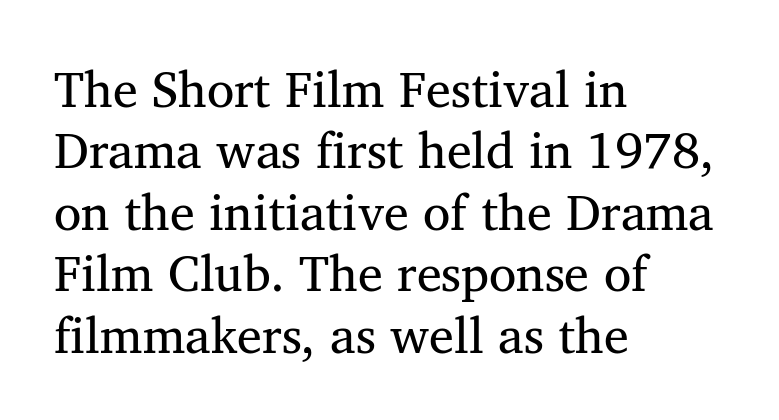
Q: Is the text bold? A: No.
Q: Is the text italic (slanted)? A: No, it is upright.
Q: Is the typeface a serif or a sans-serif typeface? A: Serif.
Q: Is the text underlined? A: No.
Q: How is the paragraph aligned? A: Left-aligned.
Q: Is the spacing between letters normal or unusually wide? A: Normal.
Q: Width (condensed, normal, or wide)? A: Normal.
Q: Stroke contrast? A: Medium.
Q: x-height? A: Medium.
Q: Monospaced? A: No.
